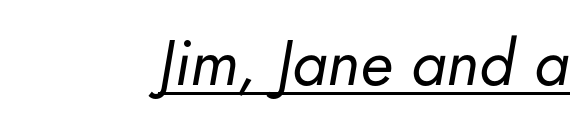
The image shows 64 px regular-weight type, italic (leaning right); set right-aligned, normal letter spacing, underlined; low stroke contrast and a small x-height.
